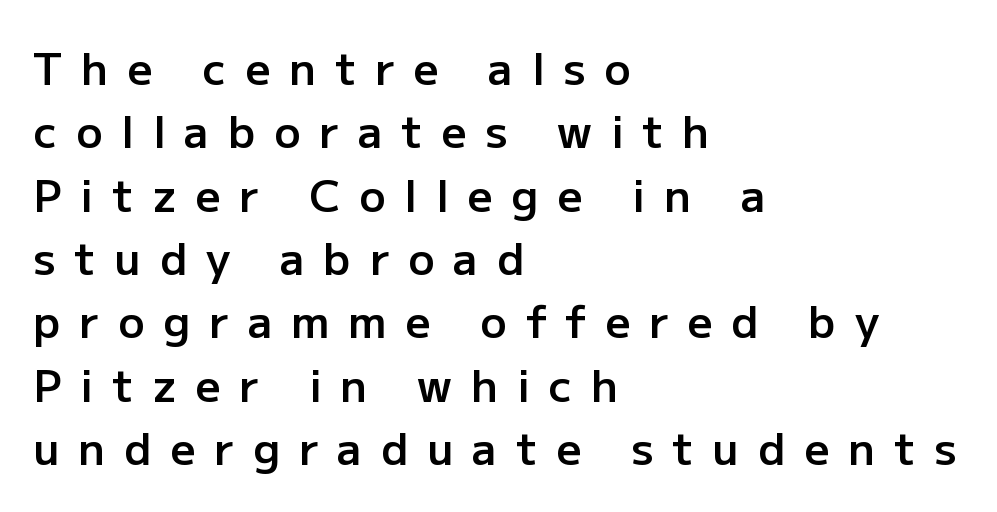
Q: Is the text bold? A: Semi-bold.
Q: Is the text italic (slanted)? A: No, it is upright.
Q: Is the typeface a serif or a sans-serif typeface? A: Sans-serif.
Q: Is the text underlined? A: No.
Q: How is the paragraph aligned? A: Left-aligned.
Q: Is the spacing between letters normal or unusually wide? A: Unusually wide.
Q: Is the spacing between lines tight, normal or loose? A: Normal.
Q: Width (condensed, normal, or wide)? A: Normal.
Q: Stroke contrast? A: Low.
Q: x-height? A: Medium.
Q: Monospaced? A: No.
